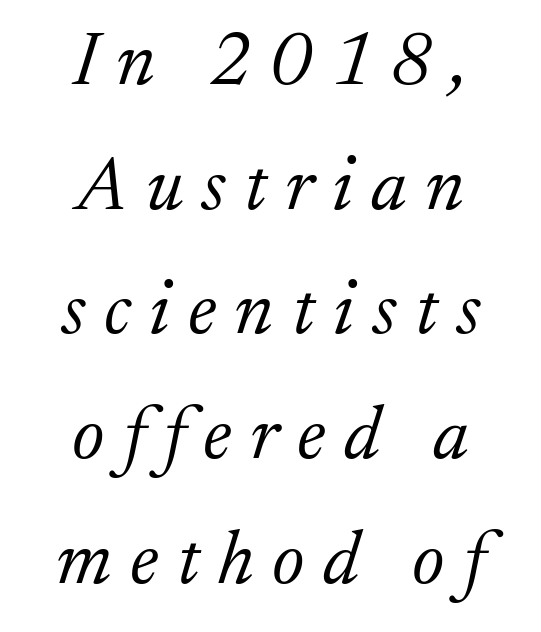
The image shows 76 px light serif type, italic (leaning right); set centered, normal line spacing (1.64x), unusually wide letter spacing (+0.24 em), not underlined; low stroke contrast and a medium x-height.
